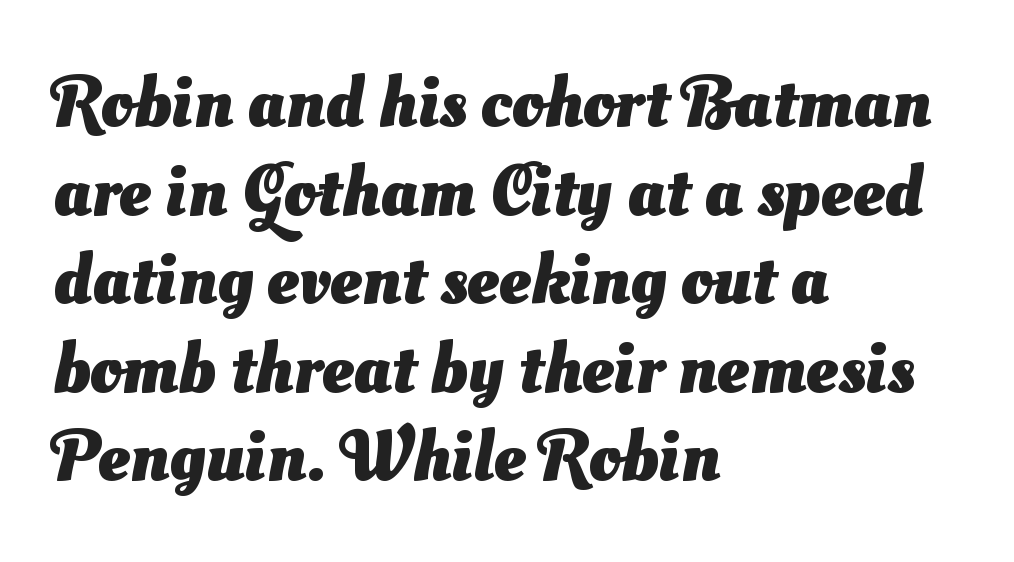
Q: Is the text bold? A: Yes.
Q: Is the typeface a serif or a sans-serif typeface? A: Sans-serif.
Q: Is the text underlined? A: No.
Q: How is the paragraph aligned? A: Left-aligned.
Q: Is the spacing between letters normal or unusually wide? A: Normal.
Q: Width (condensed, normal, or wide)? A: Normal.
Q: Stroke contrast? A: Medium.
Q: x-height? A: Small.
Q: Monospaced? A: No.
